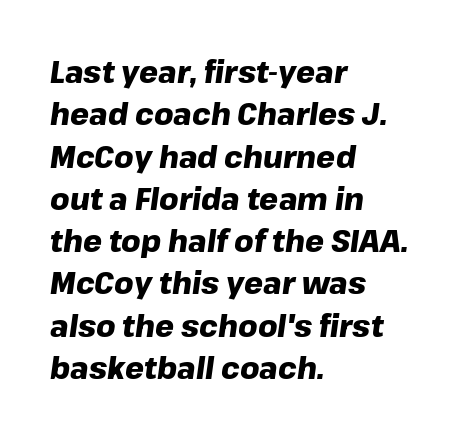
Honestly, the row spacing looks completely unremarkable. Posture: slanted. How are the letters spaced? Ordinarily, with no added tracking. The zone under the glyphs is completely vacant. The paragraph shown leans on its left margin.
